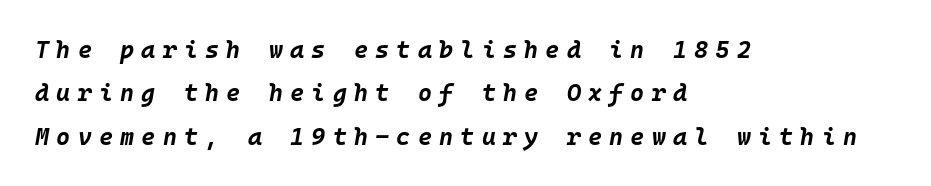
This rendering uses left alignment, leaving the right contour irregular. The rendering applies a slant to the glyphs. Unmarked baselines from the first word to the last. Look at the tracking — it's clearly loosened, letters drifting apart.
